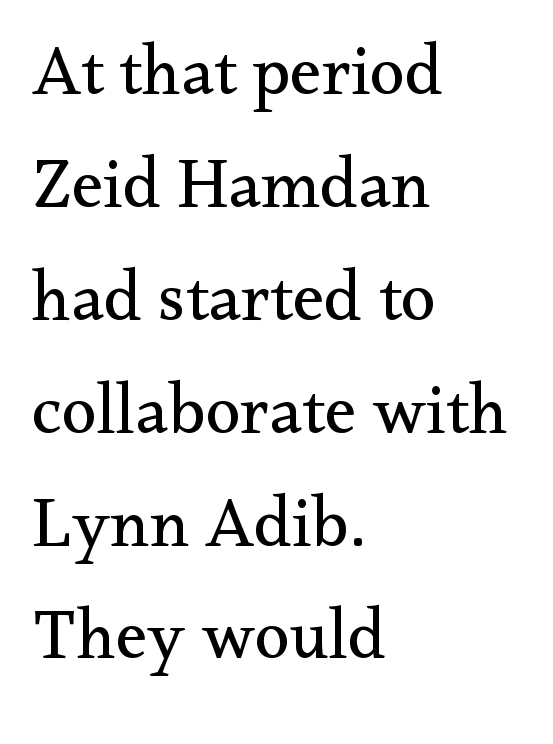
Compared with typical paragraphs, the rows here are spaced about the same. A roman cut, with each character standing at attention. The passage is arranged the way most books set body copy — flush left. Varying glyph widths throughout — classic text-font behaviour. Stroke terminals: seriffed.
